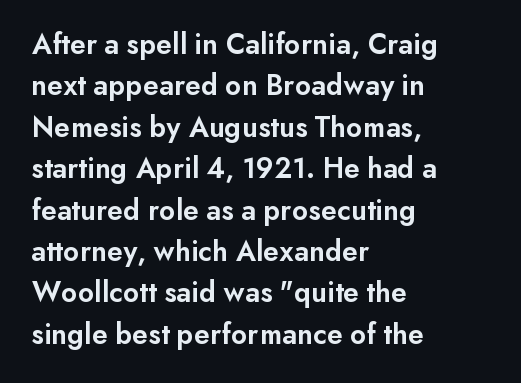
{"serif": "no", "italic": "no", "bold": "semi", "weight": "semibold", "width": "normal", "stroke_contrast": "low", "x_height": "small", "monospaced": "no", "underline": "no", "align": "left", "line_spacing": "normal", "line_spacing_ratio": 1.38, "letter_spacing": "normal", "letter_spacing_em": 0.0, "glyph_px": 30}
